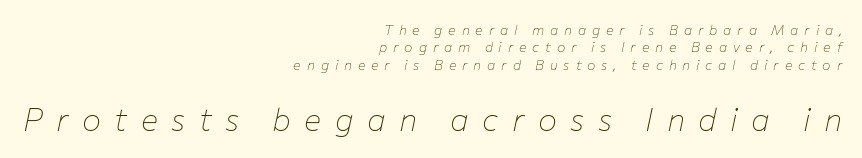
The axis of the letterforms is tilted away from vertical. The rag falls on the left side of this text block. Is the stroke heavy? The answer is a plain regular-or-lighter. Size contrast runs from small at the top to large at the bottom. The letterforms stand isolated, each surrounded by extra space. The zone under the glyphs is completely vacant.
